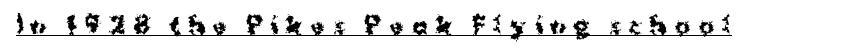
Q: Is the text bold? A: Yes.
Q: Is the text italic (slanted)? A: No, it is upright.
Q: Is the text underlined? A: Yes.
Q: Is the spacing between letters normal or unusually wide? A: Unusually wide.
